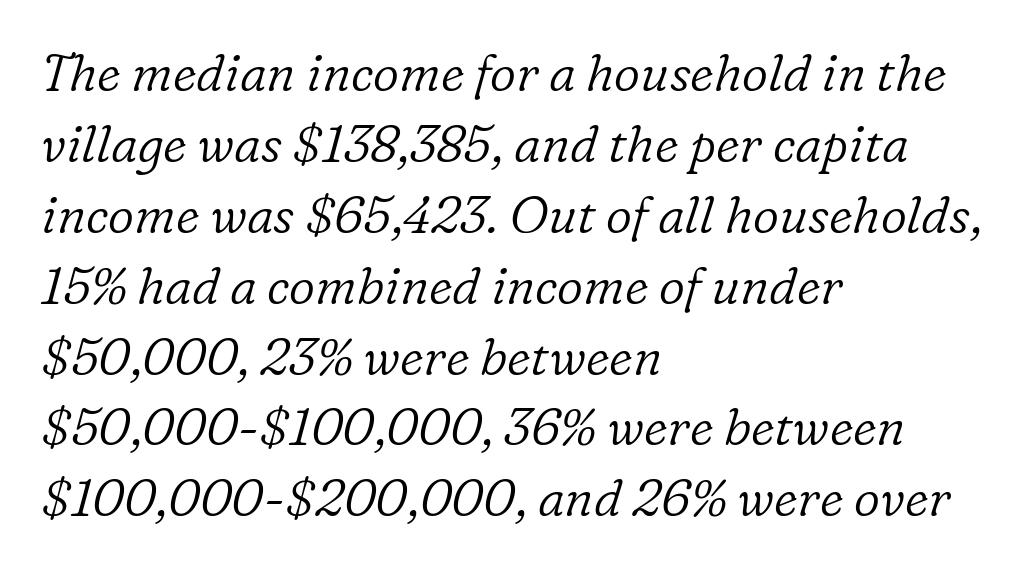
Q: Is the text bold? A: No.
Q: Is the text italic (slanted)? A: Yes, it leans right by about 16 degrees.
Q: Is the typeface a serif or a sans-serif typeface? A: Serif.
Q: Is the text underlined? A: No.
Q: How is the paragraph aligned? A: Left-aligned.
Q: Is the spacing between letters normal or unusually wide? A: Normal.
Q: Is the spacing between lines tight, normal or loose? A: Normal.
Q: Width (condensed, normal, or wide)? A: Normal.
Q: Stroke contrast? A: Low.
Q: x-height? A: Medium.
Q: Monospaced? A: No.
